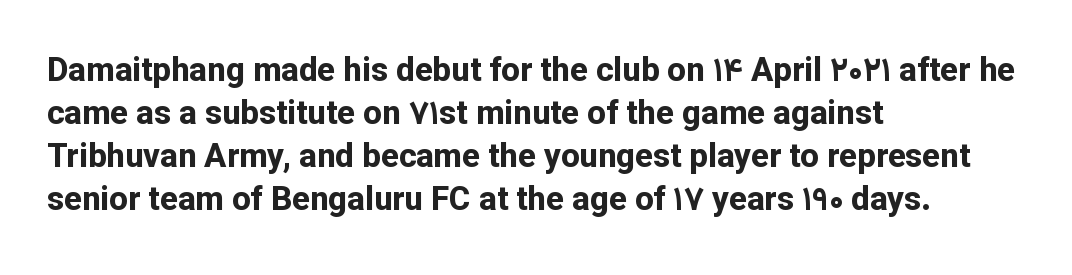
The image shows 33 px bold sans-serif type, upright; set left-aligned, normal line spacing (1.3x), normal letter spacing, not underlined; low stroke contrast and a medium x-height.
